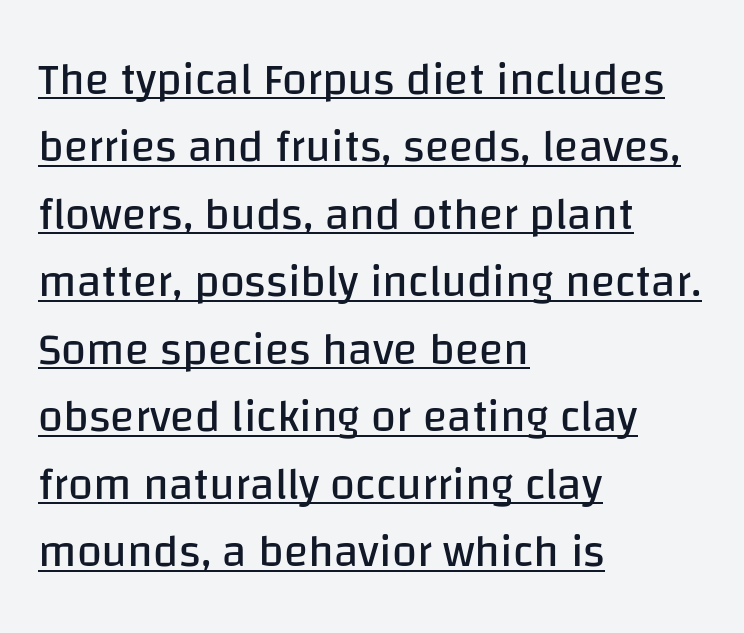
Q: Is the text bold? A: No.
Q: Is the text italic (slanted)? A: No, it is upright.
Q: Is the typeface a serif or a sans-serif typeface? A: Sans-serif.
Q: Is the text underlined? A: Yes.
Q: How is the paragraph aligned? A: Left-aligned.
Q: Is the spacing between letters normal or unusually wide? A: Normal.
Q: Is the spacing between lines tight, normal or loose? A: Normal.
Q: Width (condensed, normal, or wide)? A: Normal.
Q: Stroke contrast? A: Low.
Q: x-height? A: Large.
Q: Monospaced? A: No.
